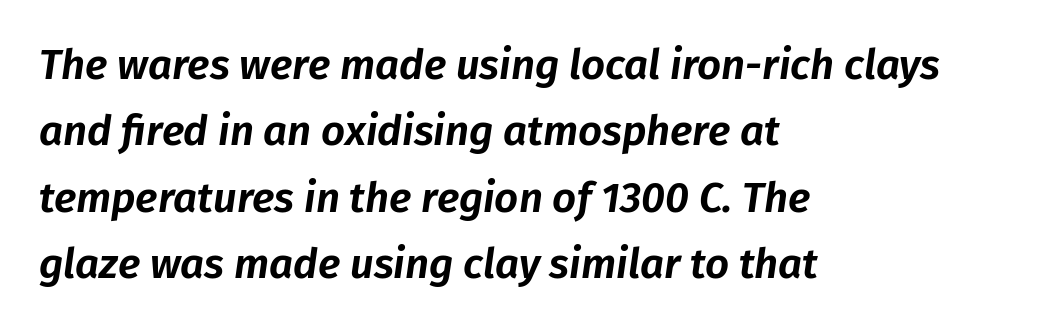
{"italic": "yes", "lean": "right", "slant_degrees": 8, "width": "normal", "stroke_contrast": "low", "x_height": "medium", "monospaced": "no", "underline": "no", "align": "left", "line_spacing": "normal", "line_spacing_ratio": 1.58, "letter_spacing": "normal", "letter_spacing_em": 0.0, "glyph_px": 42}
